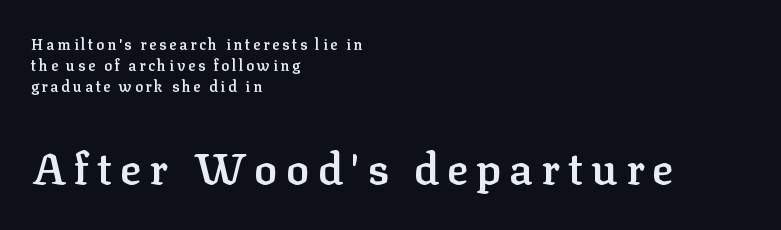
The image shows 44 px semibold serif type, upright; set left-aligned, normal line spacing (1.39x), not underlined; the second (bottom) block is 2.93x larger; low stroke contrast and a medium x-height.
